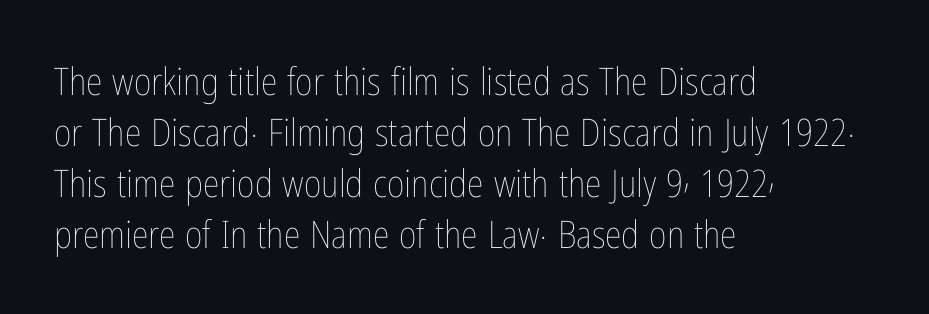
Proportional: the letters do not fall into vertical columns. In terms of letterspacing, this is plain default setting. Vertical spacing — default. Each stroke keeps to a modest, everyday thickness or less. The glyphs are unaccompanied by any horizontal stroke below them.
